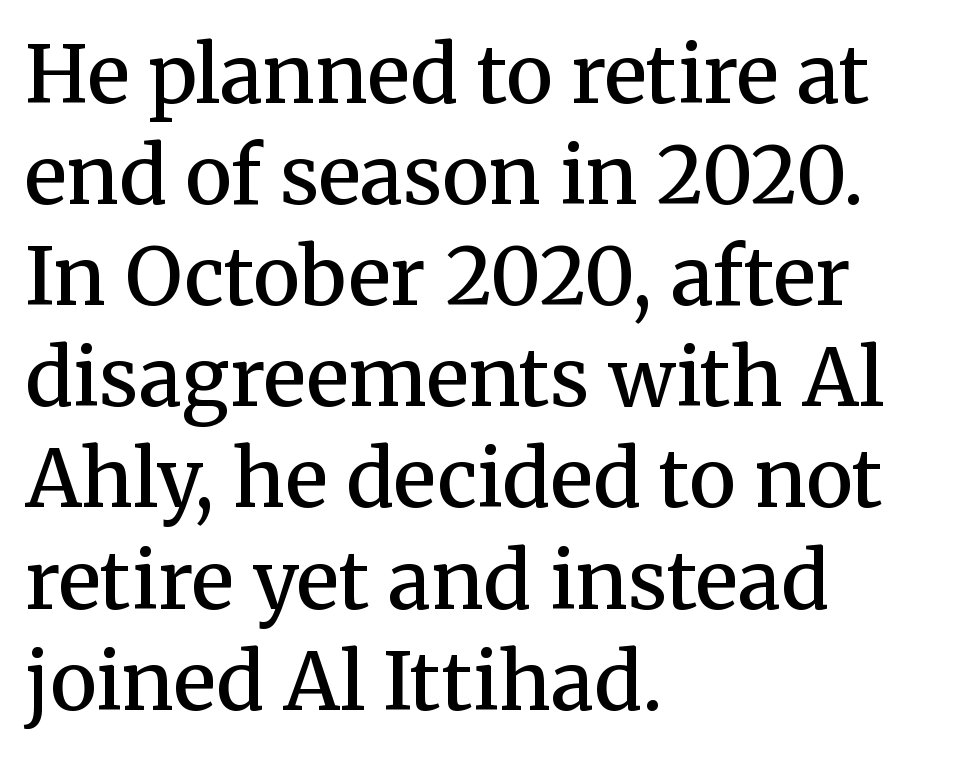
{"serif": "yes", "italic": "no", "bold": "semi", "weight": "semibold", "width": "normal", "stroke_contrast": "medium", "x_height": "medium", "monospaced": "no", "underline": "no", "align": "left", "line_spacing": "normal", "line_spacing_ratio": 1.28, "letter_spacing": "normal", "letter_spacing_em": 0.0, "glyph_px": 79}
